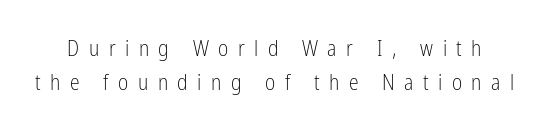
Q: Is the text bold? A: No.
Q: Is the text italic (slanted)? A: No, it is upright.
Q: Is the text underlined? A: No.
Q: Is the spacing between letters normal or unusually wide? A: Unusually wide.
Q: Is the spacing between lines tight, normal or loose? A: Normal.
